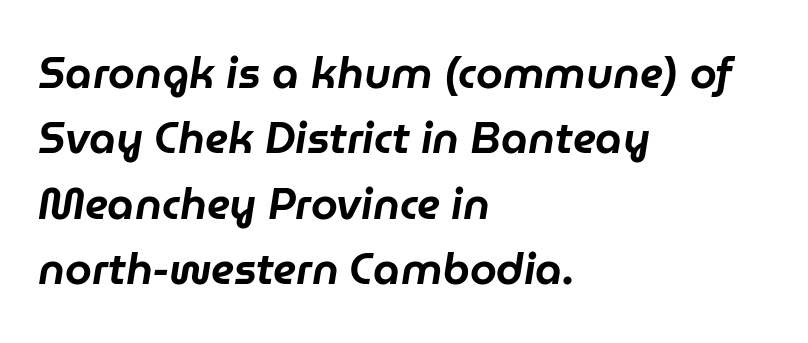
Compared with typical body copy, the letter spacing here is the same. The text block is weighted toward the left margin, trailing off unevenly rightward. Characters are canted at an angle relative to the baseline's perpendicular. Descender tails drop into unmarked territory. Do the characters align in a grid? No, the font is proportional. Leading: standard.
